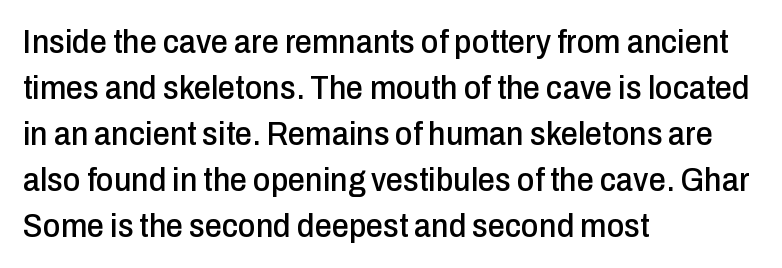
The image shows 34 px condensed sans-serif type, upright; set left-aligned, normal line spacing (1.35x), normal letter spacing, not underlined; low stroke contrast and a medium x-height.
